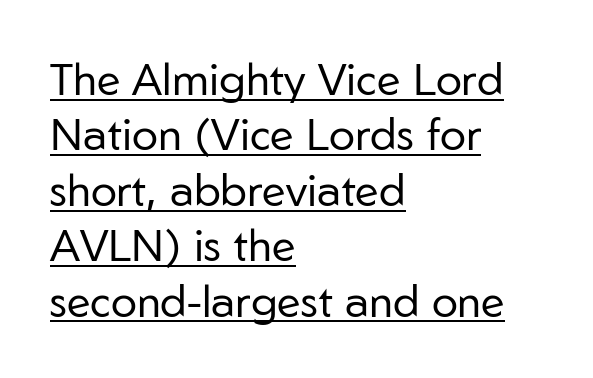
Q: Is the text bold? A: No.
Q: Is the text italic (slanted)? A: No, it is upright.
Q: Is the typeface a serif or a sans-serif typeface? A: Sans-serif.
Q: Is the text underlined? A: Yes.
Q: How is the paragraph aligned? A: Left-aligned.
Q: Is the spacing between letters normal or unusually wide? A: Normal.
Q: Is the spacing between lines tight, normal or loose? A: Normal.
Q: Width (condensed, normal, or wide)? A: Normal.
Q: Stroke contrast? A: Low.
Q: x-height? A: Medium.
Q: Monospaced? A: No.
